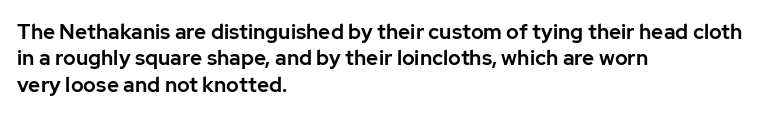
Q: Is the text italic (slanted)? A: No, it is upright.
Q: Is the text underlined? A: No.
Q: How is the paragraph aligned? A: Left-aligned.
Q: Is the spacing between letters normal or unusually wide? A: Normal.
Q: Is the spacing between lines tight, normal or loose? A: Normal.
